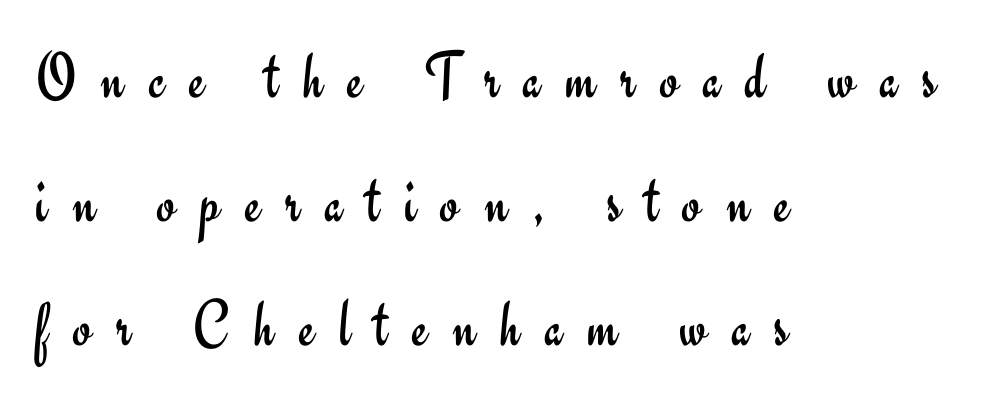
Q: Is the text bold? A: No.
Q: Is the text italic (slanted)? A: Yes.
Q: Is the typeface a serif or a sans-serif typeface? A: Sans-serif.
Q: Is the text underlined? A: No.
Q: How is the paragraph aligned? A: Left-aligned.
Q: Is the spacing between letters normal or unusually wide? A: Unusually wide.
Q: Width (condensed, normal, or wide)? A: Normal.
Q: Stroke contrast? A: Low.
Q: x-height? A: Small.
Q: Monospaced? A: No.
